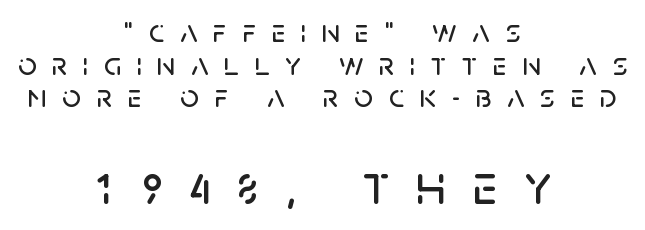
{"serif": "no", "italic": "no", "width": "normal", "stroke_contrast": "low", "x_height": "large", "monospaced": "no", "underline": "no", "align": "center", "line_spacing": "tight", "line_spacing_ratio": 0.99, "letter_spacing": "wide", "letter_spacing_em": 0.47, "larger_block": "second", "size_ratio": 1.73, "glyph_px": 57}
